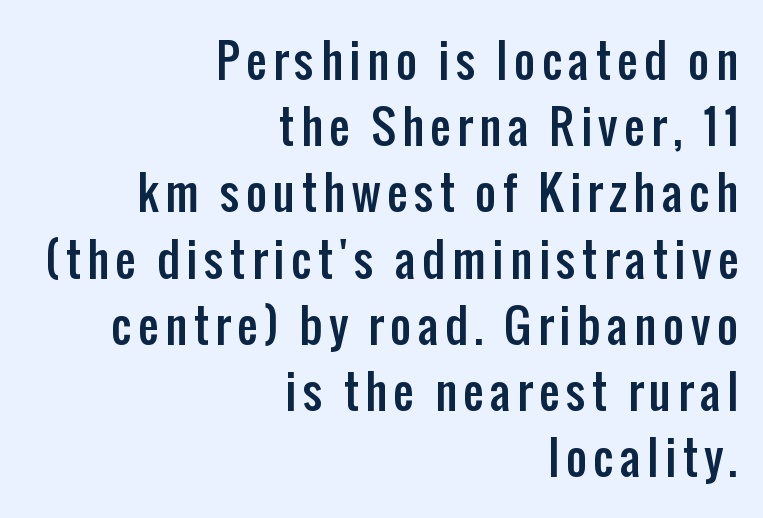
{"serif": "no", "italic": "no", "width": "condensed", "stroke_contrast": "low", "x_height": "medium", "monospaced": "no", "underline": "no", "align": "right", "line_spacing": "normal", "line_spacing_ratio": 1.44, "glyph_px": 46}
